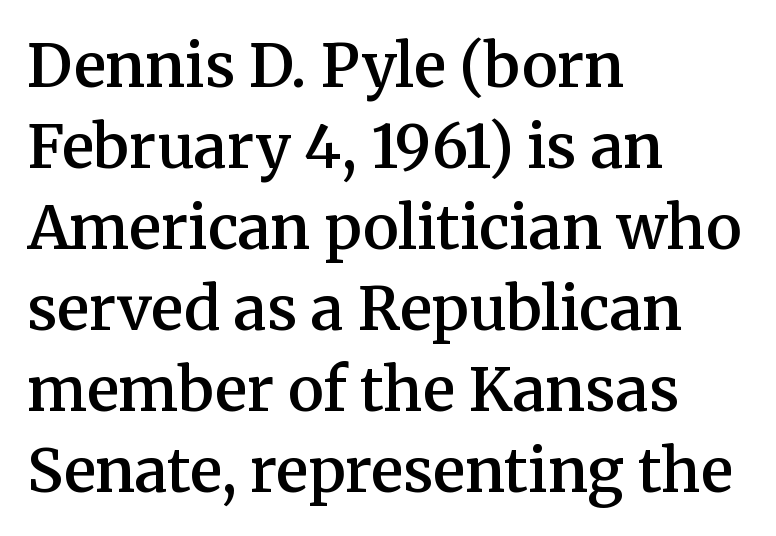
There is no visible air inserted between adjacent glyphs. Spacing verdict: proportional, widths tailored to each character. No italicization has been applied; the sample stays upright. Each line starts at the same left margin while the right side varies.
